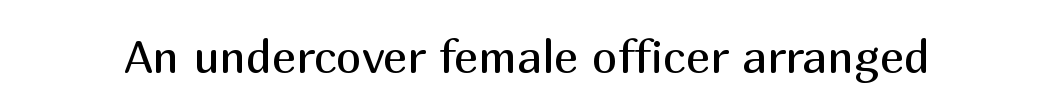
Vertical strokes here are truly vertical. Any mark beneath the type? The region is blank. Font category for this specimen: sans-serif. Here the glyphs are tracked normally, forming tight word shapes. No chunkiness to these letters — they're not bold.
